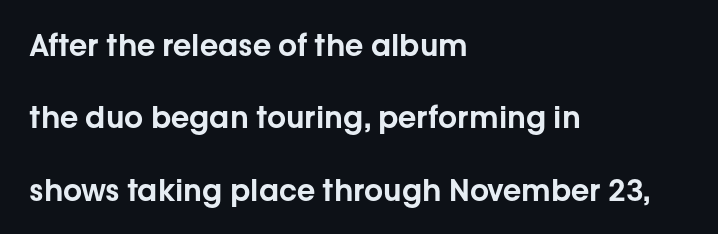
Here the glyphs are tracked normally, forming tight word shapes. The rendering uses a large line-height, opening up the rows. This sample has the flowing, uneven cadence of proportional lettering. The letters stand straight up with perfectly vertical stems. Are there feet on the stems? There aren't — it's a sans.
